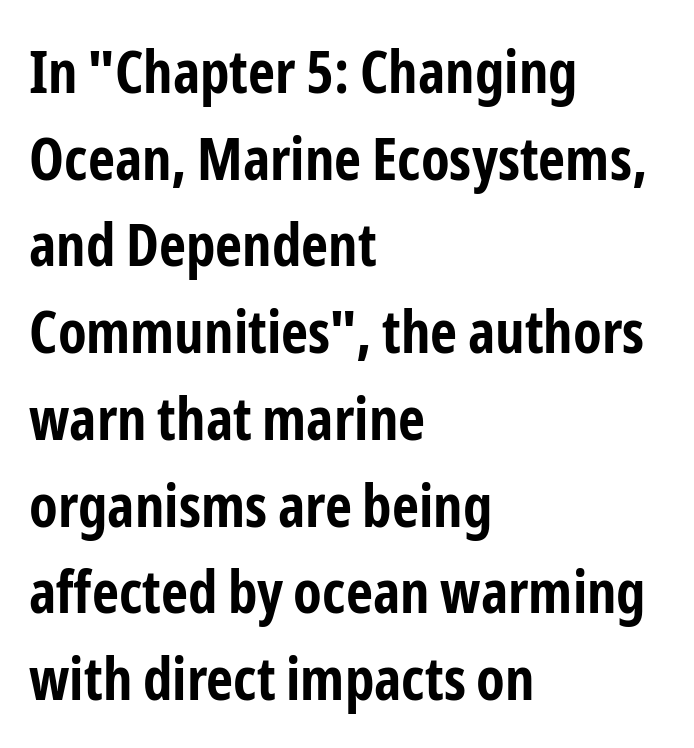
The image shows 59 px bold, condensed sans-serif type, upright; set left-aligned, normal line spacing (1.47x), normal letter spacing, not underlined; low stroke contrast and a medium x-height.
